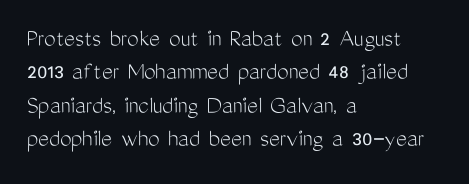
{"italic": "no", "bold": "no", "underline": "no", "align": "left", "line_spacing": "normal", "line_spacing_ratio": 1.28, "letter_spacing": "normal", "letter_spacing_em": 0.0, "glyph_px": 26}
